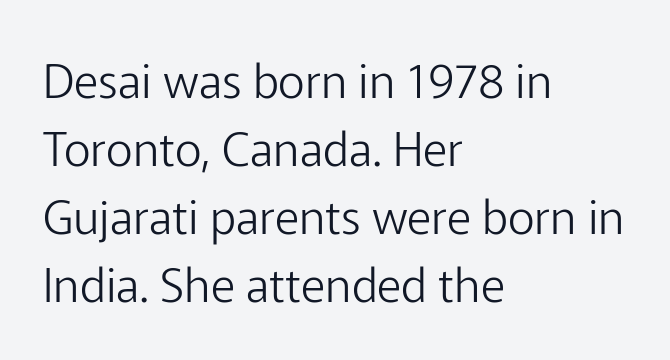
The image shows 47 px light sans-serif type, upright; set left-aligned, normal line spacing (1.45x), normal letter spacing, not underlined; low stroke contrast and a medium x-height.
